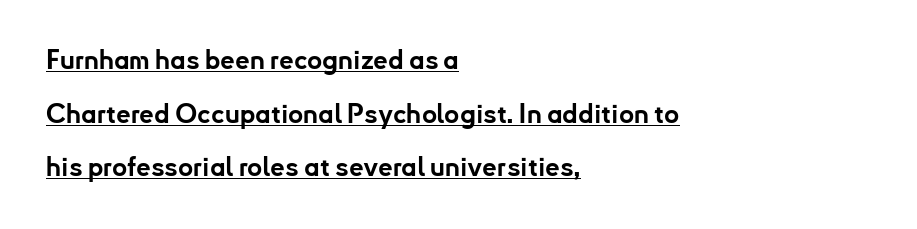
The image shows 26 px bold type, upright; set left-aligned, loose line spacing (2.06x), normal letter spacing, underlined.
